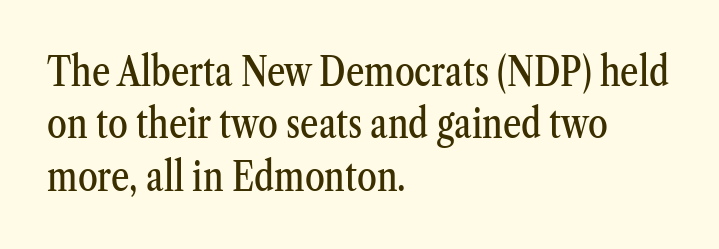
Q: Is the text italic (slanted)? A: No, it is upright.
Q: Is the typeface a serif or a sans-serif typeface? A: Serif.
Q: Is the text underlined? A: No.
Q: How is the paragraph aligned? A: Left-aligned.
Q: Is the spacing between letters normal or unusually wide? A: Normal.
Q: Is the spacing between lines tight, normal or loose? A: Normal.
Q: Width (condensed, normal, or wide)? A: Condensed.
Q: Stroke contrast? A: Medium.
Q: x-height? A: Medium.
Q: Monospaced? A: No.
